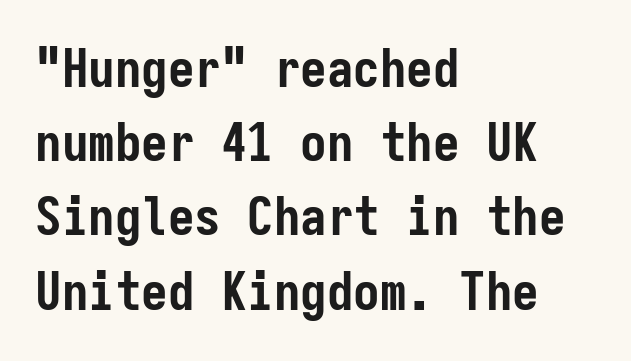
Q: Is the text bold? A: Yes.
Q: Is the text italic (slanted)? A: No, it is upright.
Q: Is the typeface a serif or a sans-serif typeface? A: Sans-serif.
Q: Is the text underlined? A: No.
Q: How is the paragraph aligned? A: Left-aligned.
Q: Is the spacing between letters normal or unusually wide? A: Normal.
Q: Is the spacing between lines tight, normal or loose? A: Normal.
Q: Width (condensed, normal, or wide)? A: Condensed.
Q: Stroke contrast? A: Low.
Q: x-height? A: Medium.
Q: Monospaced? A: Yes.
